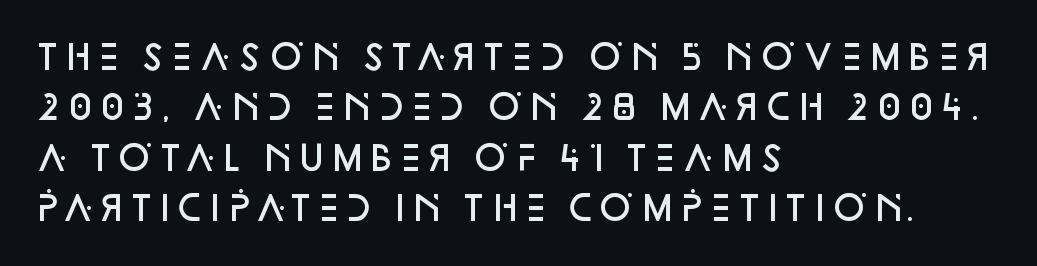
{"serif": "no", "italic": "no", "bold": "semi", "weight": "semibold", "width": "normal", "stroke_contrast": "low", "x_height": "large", "monospaced": "no", "underline": "no", "align": "left", "line_spacing": "normal", "line_spacing_ratio": 1.53, "letter_spacing": "normal", "letter_spacing_em": 0.0, "glyph_px": 33}
